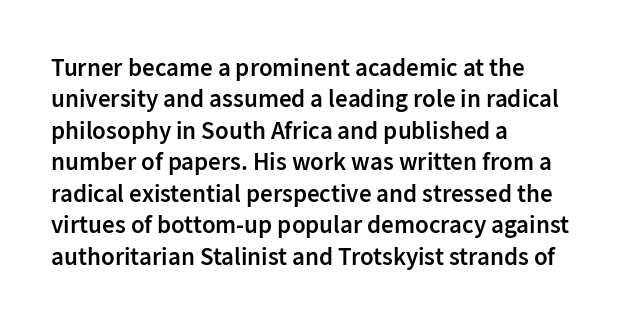
Has an underline been added? It has not. Nobody touched the tracking dial on this one. The rendering uses a semibold face; strokes are thickened but not to full bold. Style check: upright. Normally led — the rows are evenly, conventionally spaced.
